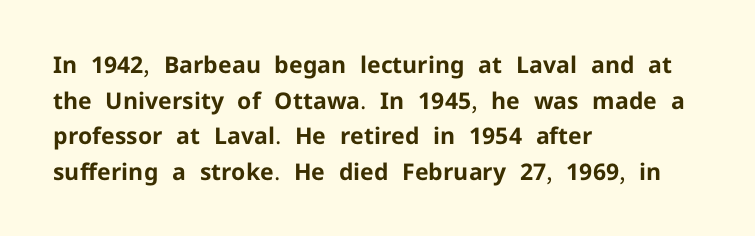
Is the block centered? No — it sits flush against the left margin. A full-strength bold gives these letters their thick strokes. The zone under the glyphs is completely vacant. This sample uses an upright cut, with every glyph sitting square on the baseline. The passage shown has conventional tracking throughout. The line-height multiplier appears to be the usual default.
